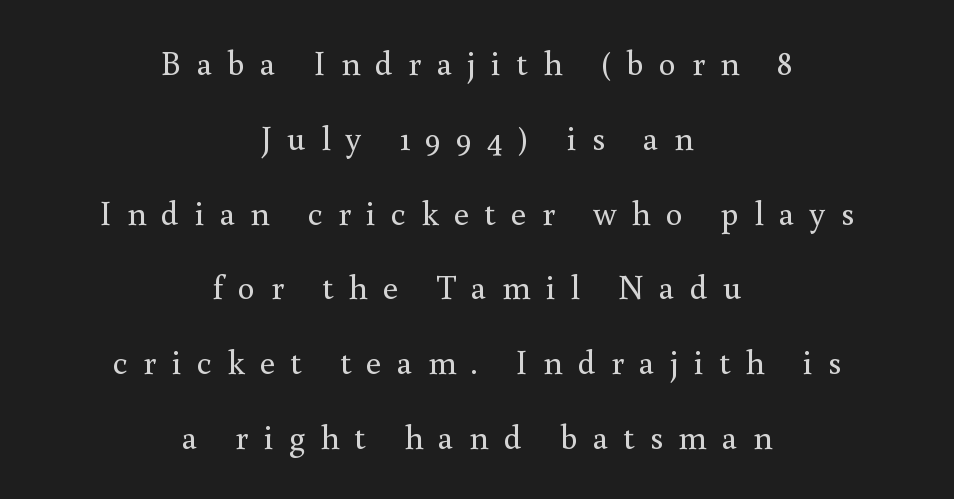
Q: Is the text bold? A: No.
Q: Is the text italic (slanted)? A: No, it is upright.
Q: Is the typeface a serif or a sans-serif typeface? A: Serif.
Q: Is the text underlined? A: No.
Q: How is the paragraph aligned? A: Centered.
Q: Is the spacing between letters normal or unusually wide? A: Unusually wide.
Q: Is the spacing between lines tight, normal or loose? A: Loose.
Q: Width (condensed, normal, or wide)? A: Normal.
Q: x-height? A: Small.
Q: Monospaced? A: No.
